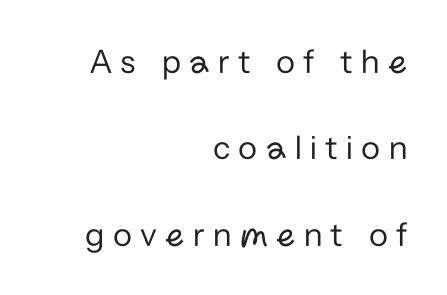
Q: Is the text bold? A: No.
Q: Is the text italic (slanted)? A: No, it is upright.
Q: Is the typeface a serif or a sans-serif typeface? A: Sans-serif.
Q: Is the text underlined? A: No.
Q: How is the paragraph aligned? A: Right-aligned.
Q: Is the spacing between letters normal or unusually wide? A: Unusually wide.
Q: Is the spacing between lines tight, normal or loose? A: Loose.
Q: Width (condensed, normal, or wide)? A: Normal.
Q: Stroke contrast? A: Low.
Q: x-height? A: Medium.
Q: Monospaced? A: No.
